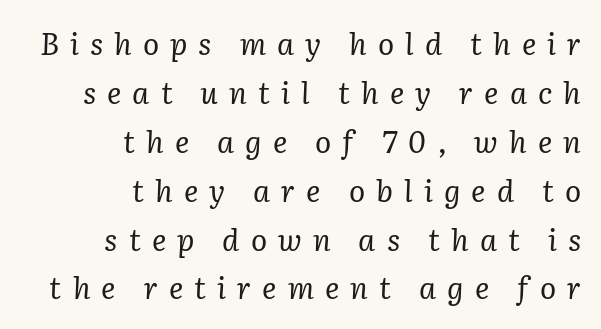
The image shows 30 px regular-weight serif type, italic (leaning right); set right-aligned, normal line spacing (1.63x), unusually wide letter spacing (+0.37 em), not underlined; low stroke contrast and a medium x-height.
